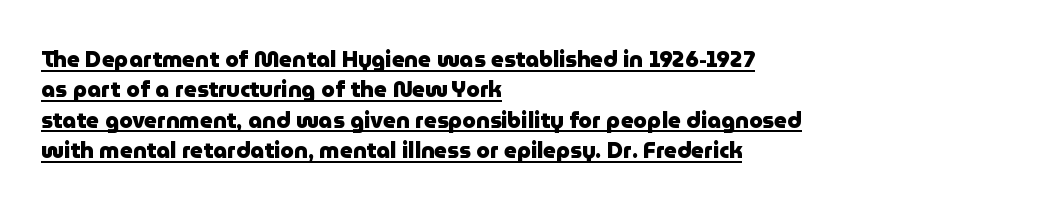
The image shows 22 px bold type, upright; set left-aligned, normal line spacing (1.38x), normal letter spacing, underlined.
